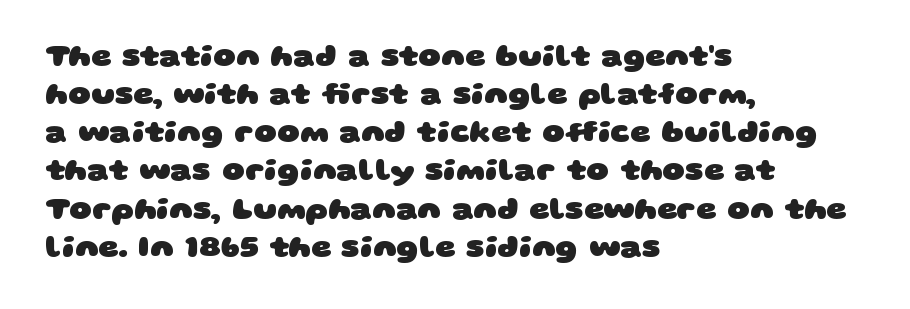
The image shows 31 px heavy, wide sans-serif type; set left-aligned, line spacing 1.23x, normal letter spacing, not underlined; low stroke contrast and a large x-height.
